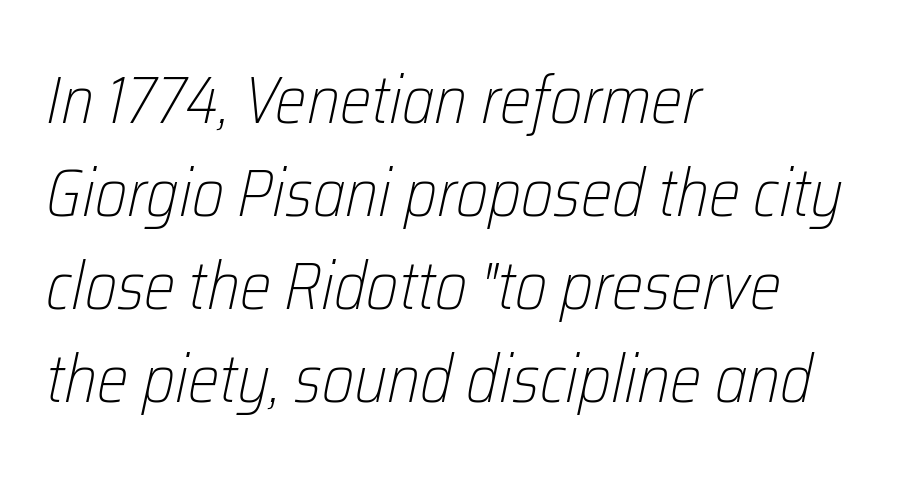
The image shows 67 px light, condensed type, italic (leaning right); set left-aligned, normal line spacing (1.39x), normal letter spacing, not underlined; low stroke contrast and a medium x-height.
